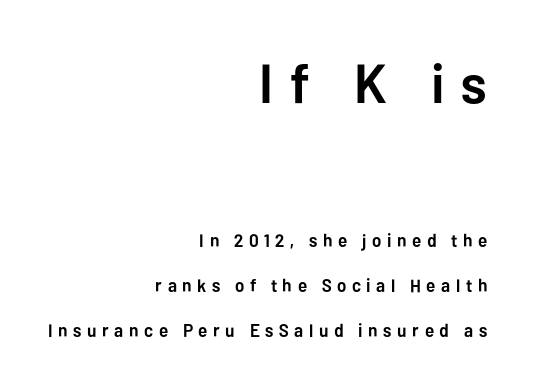
{"serif": "no", "italic": "no", "bold": "yes", "weight": "semibold", "width": "normal", "stroke_contrast": "low", "x_height": "medium", "monospaced": "no", "underline": "no", "align": "right", "line_spacing": "loose", "line_spacing_ratio": 2.5, "letter_spacing": "wide", "letter_spacing_em": 0.31, "larger_block": "first", "size_ratio": 3.06, "glyph_px": 55}
